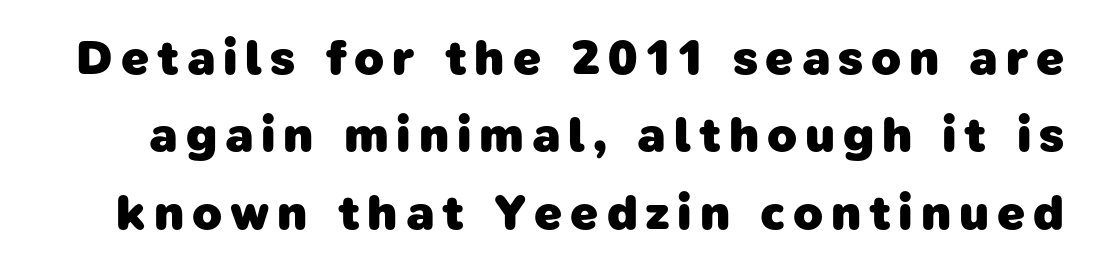
Q: Is the text bold? A: Yes.
Q: Is the typeface a serif or a sans-serif typeface? A: Sans-serif.
Q: Is the text underlined? A: No.
Q: Is the spacing between lines tight, normal or loose? A: Normal.
Q: Width (condensed, normal, or wide)? A: Normal.
Q: Stroke contrast? A: Low.
Q: x-height? A: Medium.
Q: Monospaced? A: No.
